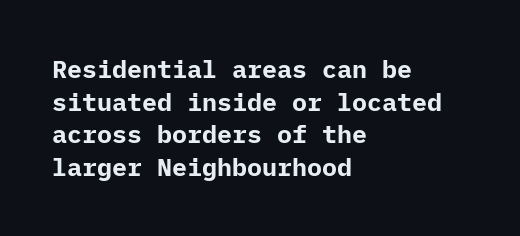
Q: Is the text bold? A: Yes.
Q: Is the text italic (slanted)? A: No, it is upright.
Q: Is the text underlined? A: No.
Q: How is the paragraph aligned? A: Left-aligned.
Q: Is the spacing between letters normal or unusually wide? A: Normal.
Q: Is the spacing between lines tight, normal or loose? A: Normal.
